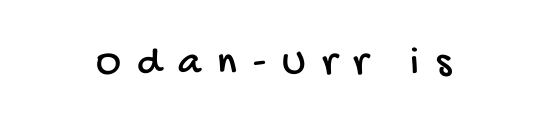
{"serif": "no", "width": "condensed", "stroke_contrast": "low", "x_height": "large", "monospaced": "no", "underline": "no", "letter_spacing": "wide", "letter_spacing_em": 0.4, "glyph_px": 41}
